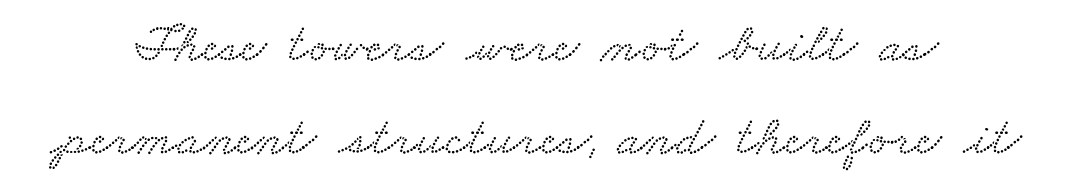
The image shows 55 px wide serif type; set centered, normal line spacing (1.7x), normal letter spacing, not underlined; low stroke contrast and a small x-height.
